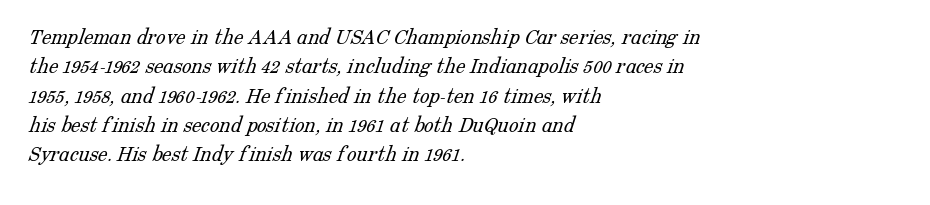
Q: Is the text bold? A: No.
Q: Is the text underlined? A: No.
Q: How is the paragraph aligned? A: Left-aligned.
Q: Is the spacing between letters normal or unusually wide? A: Normal.
